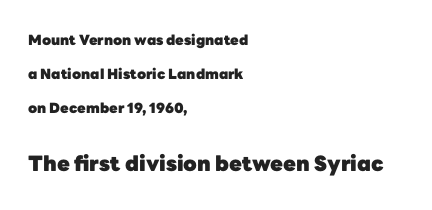
Ordinary non-slanted type is in use. I'd describe the lettering as bold — thick and assertive. Bigger letters appear in the bottom chunk; the top chunk is reduced. These lines stack with their left ends in a neat column.
